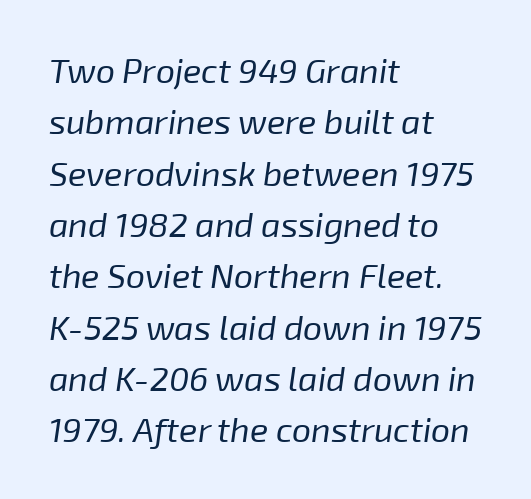
The image shows 34 px regular-weight type, italic (leaning right); set left-aligned, normal line spacing (1.51x), normal letter spacing, not underlined; low stroke contrast and a medium x-height.
